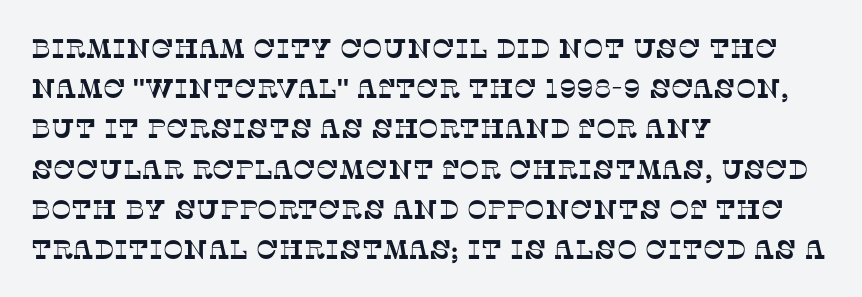
Q: Is the text underlined? A: No.
Q: How is the paragraph aligned? A: Left-aligned.
Q: Is the spacing between letters normal or unusually wide? A: Normal.
Q: Is the spacing between lines tight, normal or loose? A: Normal.
